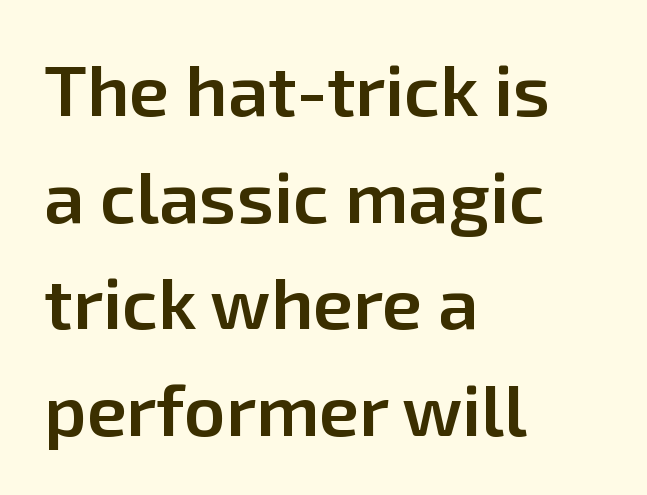
{"serif": "no", "italic": "no", "bold": "semi", "weight": "semibold", "width": "normal", "stroke_contrast": "low", "x_height": "medium", "monospaced": "no", "underline": "no", "align": "left", "line_spacing": "normal", "line_spacing_ratio": 1.48, "letter_spacing": "normal", "letter_spacing_em": 0.0, "glyph_px": 72}
